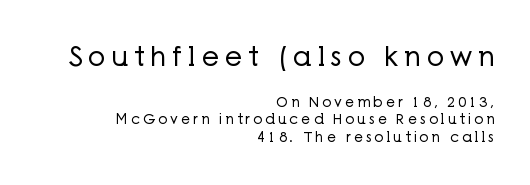
Q: Is the text bold? A: No.
Q: Is the text italic (slanted)? A: No, it is upright.
Q: Is the text underlined? A: No.
Q: How is the paragraph aligned? A: Right-aligned.
Q: Is the spacing between letters normal or unusually wide? A: Unusually wide.
Q: Which block of text is set in a larger size, the first (top) or the second (bottom)? A: The first (top) one.
